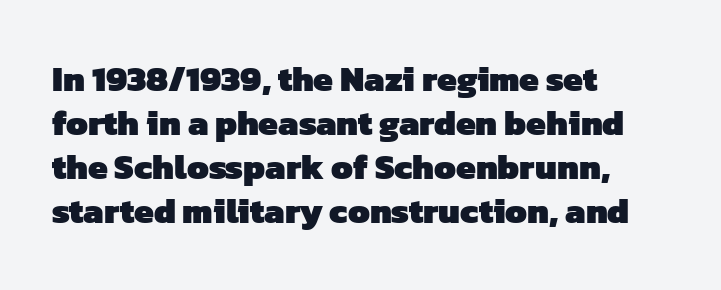
{"serif": "no", "bold": "yes", "weight": "heavy", "width": "normal", "stroke_contrast": "low", "x_height": "medium", "monospaced": "no", "underline": "no", "align": "left", "line_spacing": "normal", "line_spacing_ratio": 1.26, "letter_spacing": "normal", "letter_spacing_em": 0.0, "glyph_px": 35}
